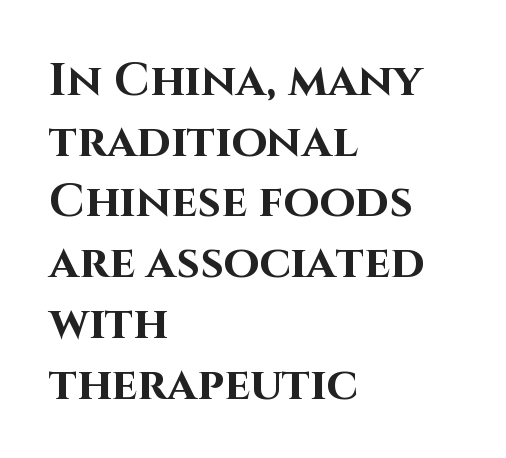
Q: Is the text bold? A: Yes.
Q: Is the text italic (slanted)? A: No, it is upright.
Q: Is the typeface a serif or a sans-serif typeface? A: Sans-serif.
Q: Is the text underlined? A: No.
Q: How is the paragraph aligned? A: Left-aligned.
Q: Is the spacing between letters normal or unusually wide? A: Normal.
Q: Is the spacing between lines tight, normal or loose? A: Normal.
Q: Width (condensed, normal, or wide)? A: Normal.
Q: Stroke contrast? A: High.
Q: x-height? A: Large.
Q: Monospaced? A: No.
